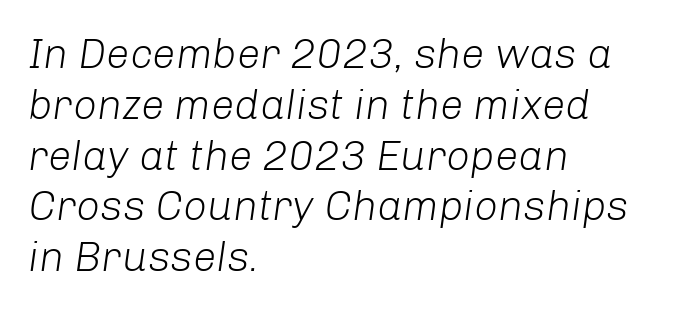
{"italic": "yes", "lean": "right", "slant_degrees": 8, "bold": "no", "weight": "light", "width": "normal", "stroke_contrast": "low", "x_height": "medium", "monospaced": "no", "underline": "no", "align": "left", "line_spacing_ratio": 1.21, "letter_spacing": "normal", "letter_spacing_em": 0.0, "glyph_px": 42}
